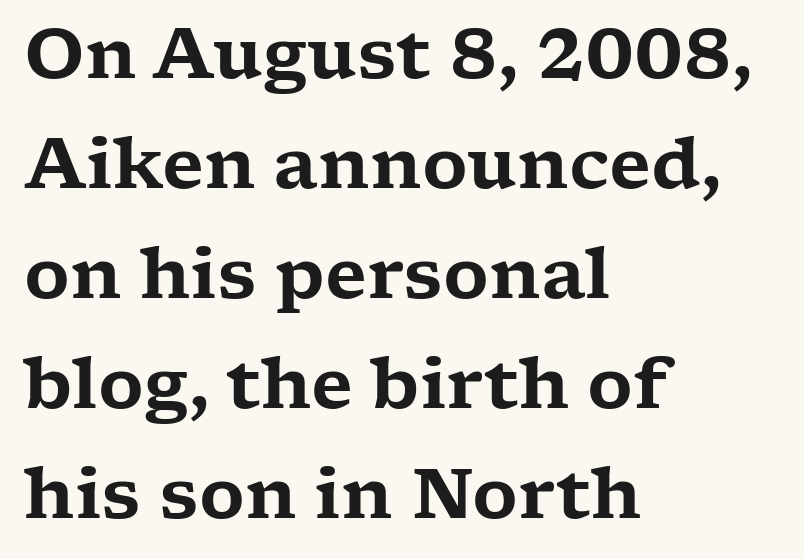
The image shows 70 px wide serif type, upright; set left-aligned, normal line spacing (1.57x), normal letter spacing, not underlined; low stroke contrast and a medium x-height.
